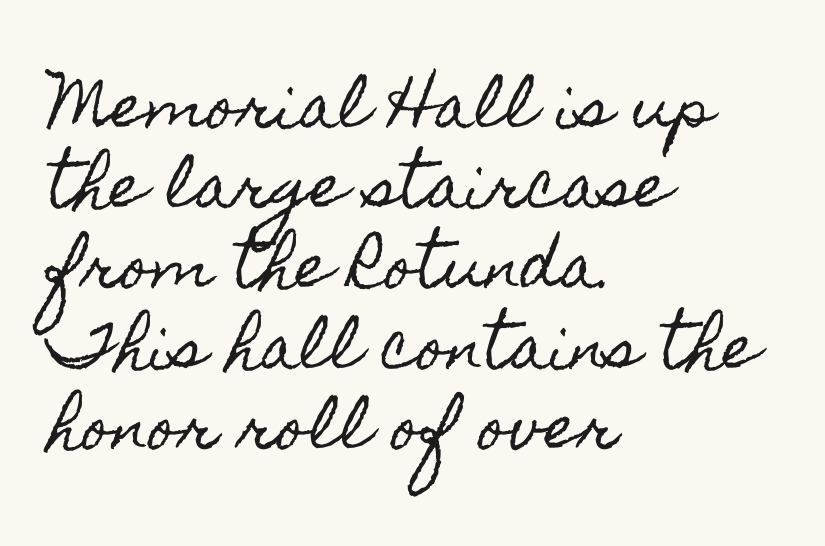
Q: Is the text italic (slanted)? A: Yes.
Q: Is the text underlined? A: No.
Q: How is the paragraph aligned? A: Left-aligned.
Q: Is the spacing between letters normal or unusually wide? A: Normal.
Q: Is the spacing between lines tight, normal or loose? A: Normal.
Q: Width (condensed, normal, or wide)? A: Condensed.
Q: x-height? A: Small.
Q: Monospaced? A: No.
